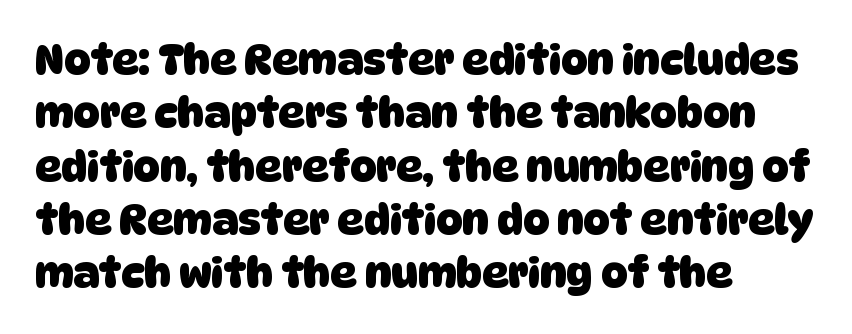
{"serif": "no", "bold": "yes", "weight": "heavy", "width": "normal", "stroke_contrast": "low", "x_height": "large", "monospaced": "no", "underline": "no", "align": "left", "line_spacing": "normal", "line_spacing_ratio": 1.3, "letter_spacing": "normal", "letter_spacing_em": 0.0, "glyph_px": 41}
